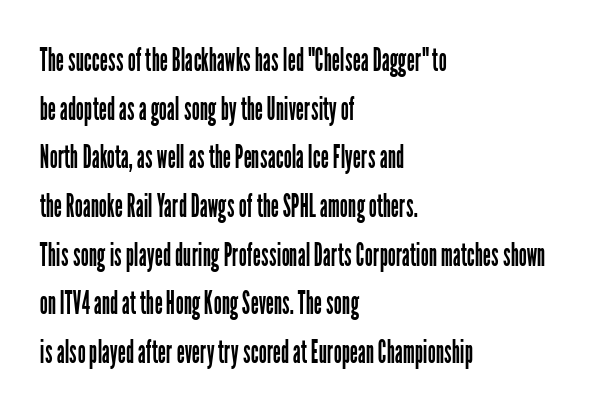
{"serif": "no", "italic": "no", "bold": "no", "weight": "regular", "width": "condensed", "stroke_contrast": "low", "x_height": "medium", "monospaced": "no", "underline": "no", "align": "left", "line_spacing": "normal", "line_spacing_ratio": 1.52, "letter_spacing": "normal", "letter_spacing_em": 0.0, "glyph_px": 32}
